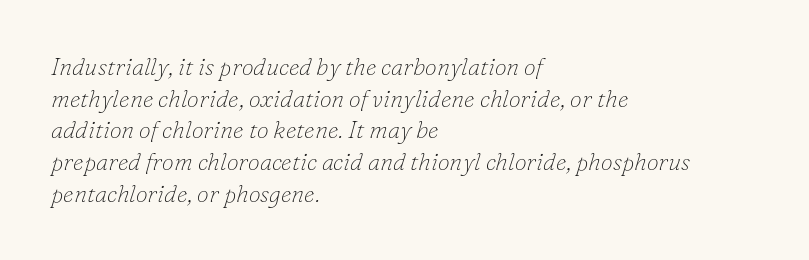
Q: Is the text bold? A: No.
Q: Is the text italic (slanted)? A: Yes, it leans right by about 16 degrees.
Q: Is the text underlined? A: No.
Q: How is the paragraph aligned? A: Left-aligned.
Q: Is the spacing between letters normal or unusually wide? A: Normal.
Q: Is the spacing between lines tight, normal or loose? A: Normal.
